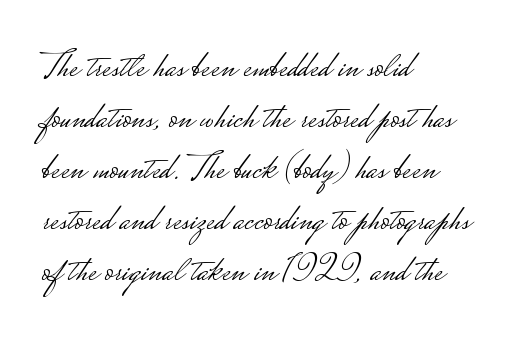
{"serif": "no", "bold": "no", "weight": "light", "width": "wide", "stroke_contrast": "low", "monospaced": "no", "underline": "no", "align": "left", "line_spacing": "normal", "line_spacing_ratio": 1.34, "letter_spacing": "normal", "letter_spacing_em": 0.0, "glyph_px": 38}
